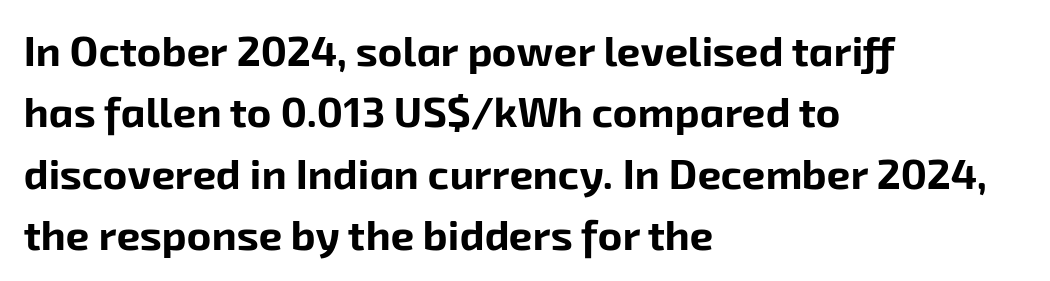
The image shows 42 px bold sans-serif type; set left-aligned, normal line spacing (1.46x), normal letter spacing, not underlined; low stroke contrast and a medium x-height.
